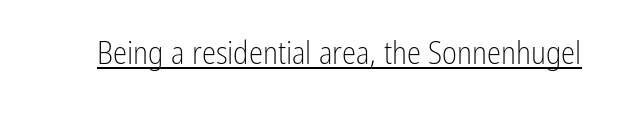
{"serif": "no", "italic": "no", "bold": "no", "weight": "light", "width": "condensed", "stroke_contrast": "low", "x_height": "medium", "monospaced": "no", "underline": "yes", "letter_spacing": "normal", "letter_spacing_em": 0.0, "glyph_px": 32}
